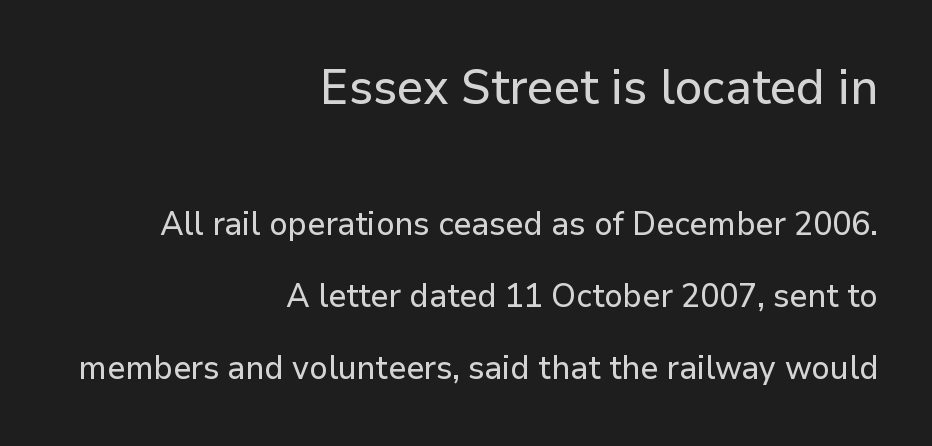
Q: Is the text italic (slanted)? A: No, it is upright.
Q: Is the typeface a serif or a sans-serif typeface? A: Sans-serif.
Q: Is the text underlined? A: No.
Q: How is the paragraph aligned? A: Right-aligned.
Q: Is the spacing between letters normal or unusually wide? A: Normal.
Q: Is the spacing between lines tight, normal or loose? A: Loose.
Q: Which block of text is set in a larger size, the first (top) or the second (bottom)? A: The first (top) one.
Q: Width (condensed, normal, or wide)? A: Normal.
Q: Stroke contrast? A: Low.
Q: x-height? A: Medium.
Q: Monospaced? A: No.
